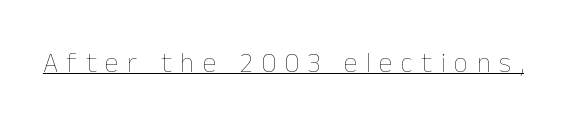
Spacing verdict: proportional, widths tailored to each character. Somebody hit Ctrl+U on this one — the words are underlined. The lettering stays uniformly vertical, giving the passage a roman look. In terms of letterspacing, this is a distinctly airy, spread setting.
